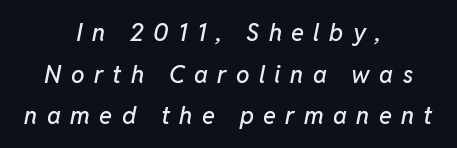
The image shows 24 px text type, italic (leaning right); set centered, line spacing 1.73x, unusually wide letter spacing (+0.39 em), not underlined.
